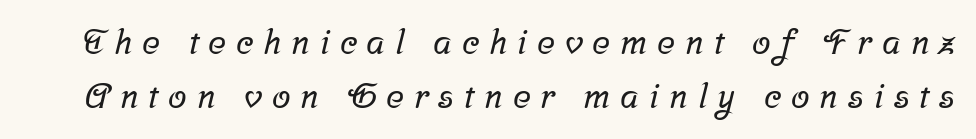
{"width": "normal", "stroke_contrast": "low", "x_height": "medium", "monospaced": "no", "underline": "no", "line_spacing": "normal", "line_spacing_ratio": 1.6, "letter_spacing": "wide", "letter_spacing_em": 0.29, "glyph_px": 34}
